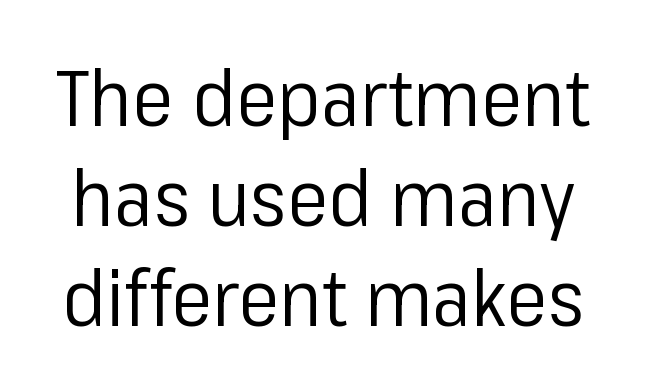
Serif or sans? Sans — the stroke terminals are bare. The letters advance in unequal steps, a hallmark of proportional type. A roman cut, with each character standing at attention. The vertical gap from one line to the next is medium. The gaps between neighbouring characters are ordinary and unremarkable. No chunkiness to these letters — they're not bold.
